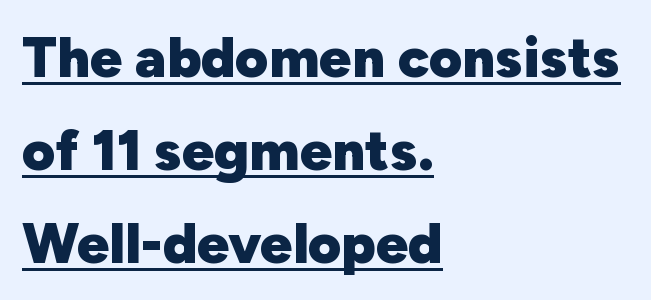
Q: Is the text bold? A: Yes.
Q: Is the text italic (slanted)? A: No, it is upright.
Q: Is the typeface a serif or a sans-serif typeface? A: Sans-serif.
Q: Is the text underlined? A: Yes.
Q: How is the paragraph aligned? A: Left-aligned.
Q: Is the spacing between letters normal or unusually wide? A: Normal.
Q: Is the spacing between lines tight, normal or loose? A: Normal.
Q: Width (condensed, normal, or wide)? A: Normal.
Q: Stroke contrast? A: Low.
Q: x-height? A: Medium.
Q: Monospaced? A: No.
